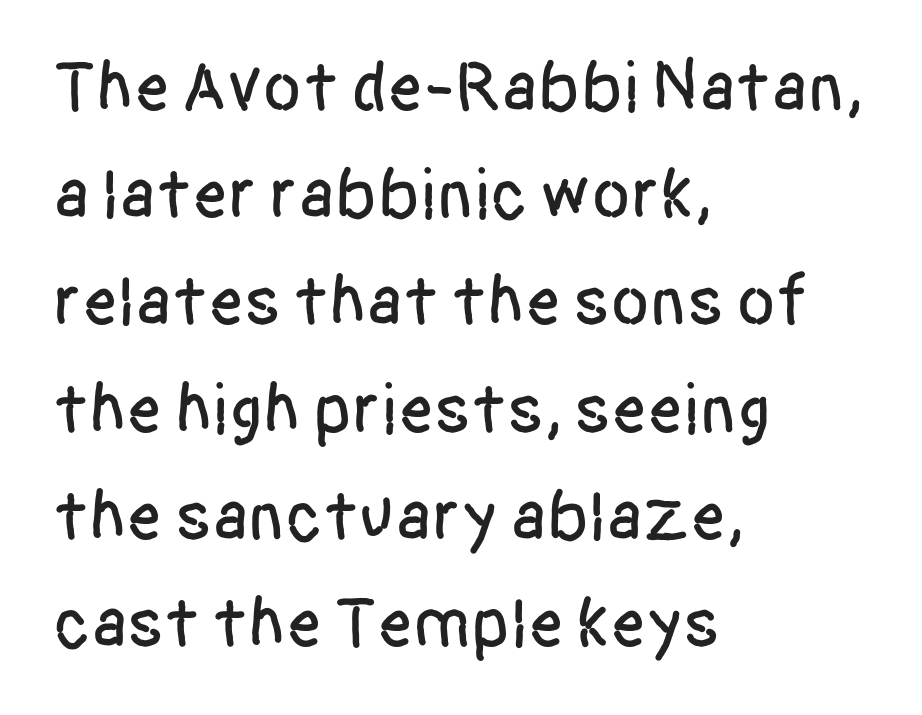
Q: Is the text italic (slanted)? A: No, it is upright.
Q: Is the typeface a serif or a sans-serif typeface? A: Sans-serif.
Q: Is the text underlined? A: No.
Q: How is the paragraph aligned? A: Left-aligned.
Q: Is the spacing between letters normal or unusually wide? A: Normal.
Q: Is the spacing between lines tight, normal or loose? A: Normal.
Q: Width (condensed, normal, or wide)? A: Condensed.
Q: Stroke contrast? A: Low.
Q: x-height? A: Large.
Q: Monospaced? A: No.
